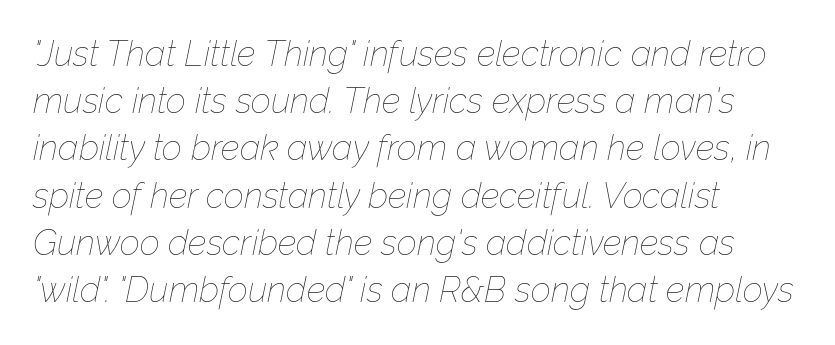
The image shows 35 px thin type, italic (leaning right); set left-aligned, normal line spacing (1.35x), normal letter spacing, not underlined; low stroke contrast and a medium x-height.
